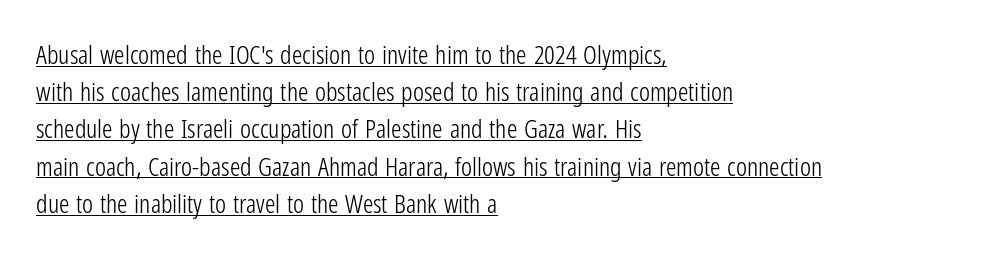
The image shows 26 px text type, upright; set left-aligned, normal line spacing (1.43x), normal letter spacing, underlined.
